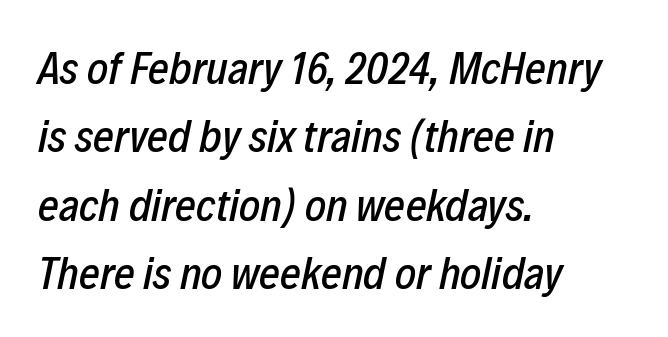
{"italic": "yes", "lean": "right", "slant_degrees": 12, "width": "condensed", "stroke_contrast": "low", "x_height": "medium", "monospaced": "no", "underline": "no", "align": "left", "line_spacing": "normal", "line_spacing_ratio": 1.52, "letter_spacing": "normal", "letter_spacing_em": 0.0, "glyph_px": 45}
